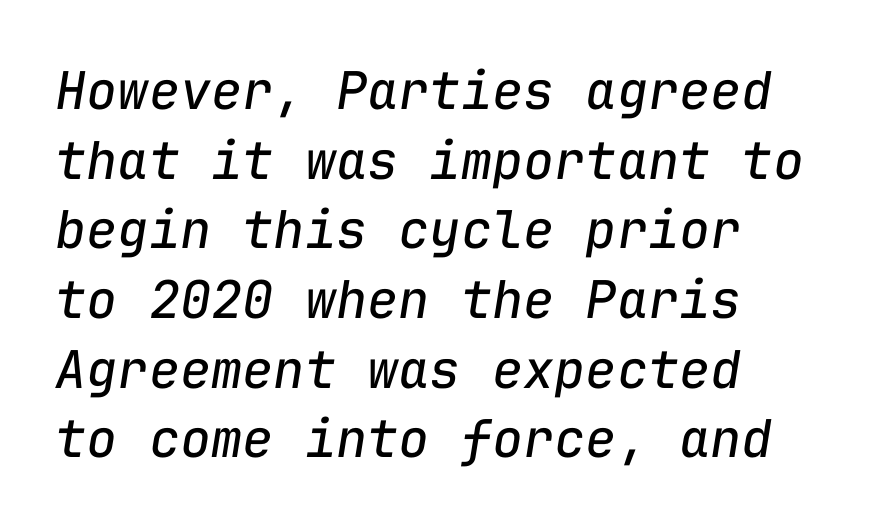
The typesetting does not lean heavy: it is not bold. Unmarked baselines from the first word to the last. The whole block is typeset with a tilt. Teacher's note: observe the even left margin — that is flush-left alignment. Think of a typewriter: that constant character pitch is what you see here.
